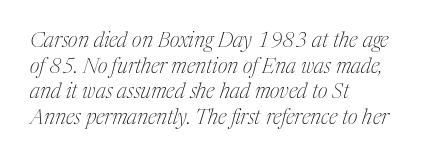
The image shows 21 px text type, italic (leaning right); set left-aligned, line spacing 1.22x, normal letter spacing, not underlined.
